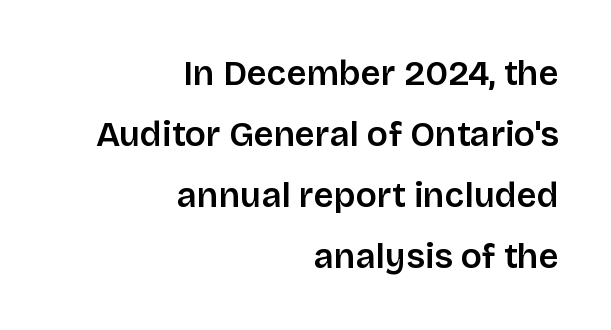
Horizontally, the lines are justified to the trailing edge only. Any mark beneath the type? The region is blank. The face used here is rendered with its standard letterfit. The letters advance in unequal steps, a hallmark of proportional type. The lettering holds an erect, upright posture throughout.
